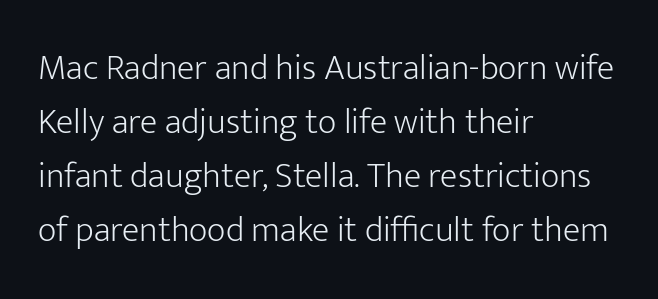
Q: Is the text bold? A: No.
Q: Is the text italic (slanted)? A: No, it is upright.
Q: Is the typeface a serif or a sans-serif typeface? A: Sans-serif.
Q: Is the text underlined? A: No.
Q: How is the paragraph aligned? A: Left-aligned.
Q: Is the spacing between letters normal or unusually wide? A: Normal.
Q: Is the spacing between lines tight, normal or loose? A: Normal.
Q: Width (condensed, normal, or wide)? A: Normal.
Q: Stroke contrast? A: Low.
Q: x-height? A: Medium.
Q: Monospaced? A: No.
